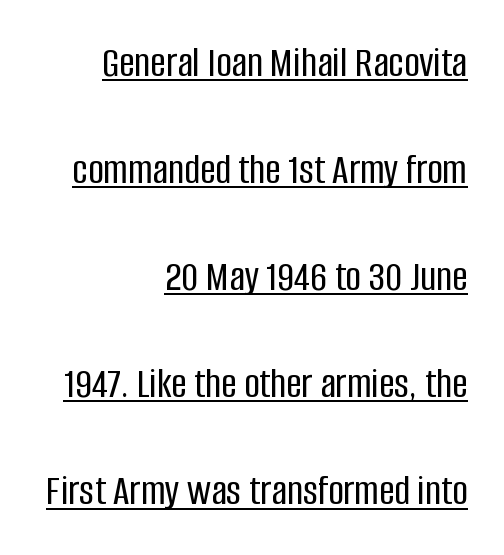
Q: Is the text italic (slanted)? A: No, it is upright.
Q: Is the typeface a serif or a sans-serif typeface? A: Sans-serif.
Q: Is the text underlined? A: Yes.
Q: How is the paragraph aligned? A: Right-aligned.
Q: Is the spacing between letters normal or unusually wide? A: Normal.
Q: Is the spacing between lines tight, normal or loose? A: Loose.
Q: Width (condensed, normal, or wide)? A: Condensed.
Q: Stroke contrast? A: Low.
Q: x-height? A: Large.
Q: Monospaced? A: No.
